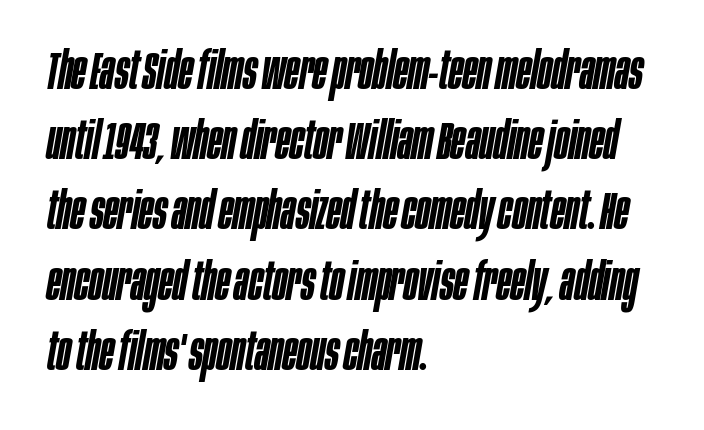
These words are printed semibold, heavier than regular yet not bold. Note the varied advance widths — an 'i' is clearly narrower than an 'm'. Quick note: interline space is typical. This rendering features lettering with no underline. This rendering leaves character spacing at its baseline value.
